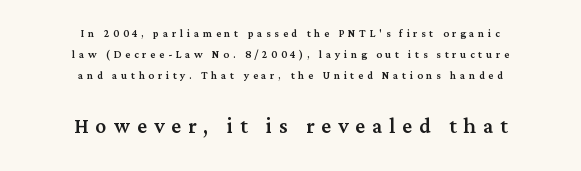
Q: Is the text italic (slanted)? A: No, it is upright.
Q: Is the text underlined? A: No.
Q: How is the paragraph aligned? A: Centered.
Q: Is the spacing between letters normal or unusually wide? A: Unusually wide.
Q: Is the spacing between lines tight, normal or loose? A: Normal.
Q: Which block of text is set in a larger size, the first (top) or the second (bottom)? A: The second (bottom) one.
